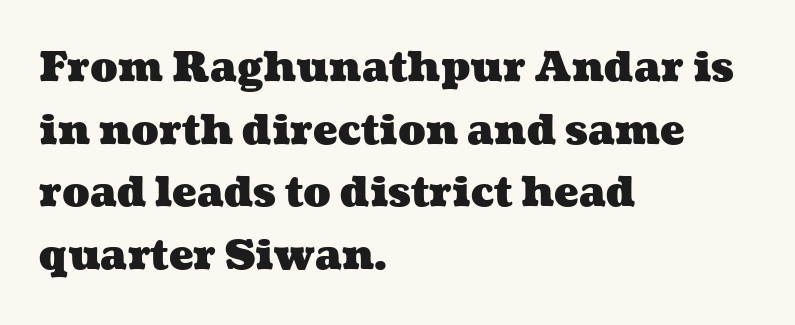
Q: Is the text bold? A: Yes.
Q: Is the text underlined? A: No.
Q: How is the paragraph aligned? A: Left-aligned.
Q: Is the spacing between letters normal or unusually wide? A: Normal.
Q: Is the spacing between lines tight, normal or loose? A: Normal.
Q: Width (condensed, normal, or wide)? A: Wide.
Q: Stroke contrast? A: Medium.
Q: x-height? A: Medium.
Q: Monospaced? A: No.
